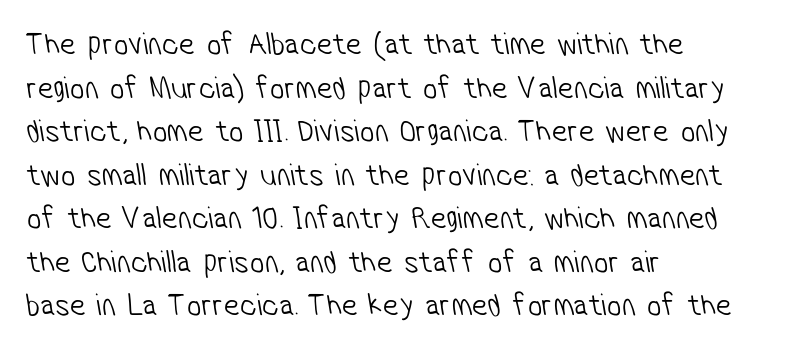
{"serif": "no", "bold": "no", "weight": "light", "width": "condensed", "stroke_contrast": "low", "x_height": "medium", "monospaced": "no", "underline": "no", "align": "left", "line_spacing": "normal", "line_spacing_ratio": 1.36, "letter_spacing": "normal", "letter_spacing_em": 0.0, "glyph_px": 32}
